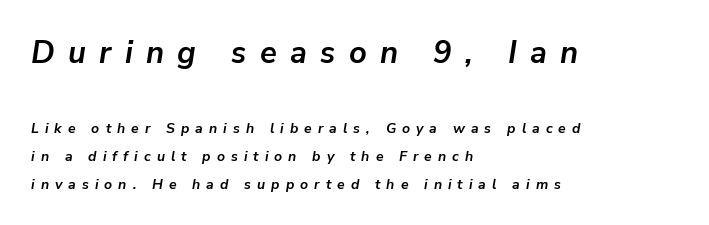
Words float on clear page, feet unadorned. Looking at the ascenders, they clearly lean. Proportional: the letters do not fall into vertical columns. Between these two stacked blocks, the higher one wins on size. The gaps between neighbouring characters are conspicuously large. Plenty of ink on the page — the face is bold.
